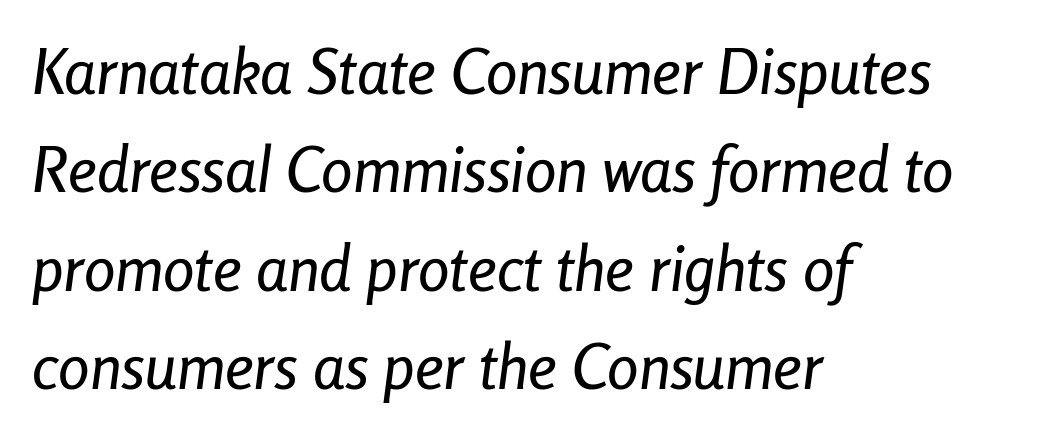
The image shows 63 px condensed type, italic (leaning right); set left-aligned, normal line spacing (1.56x), normal letter spacing, not underlined; low stroke contrast and a medium x-height.
